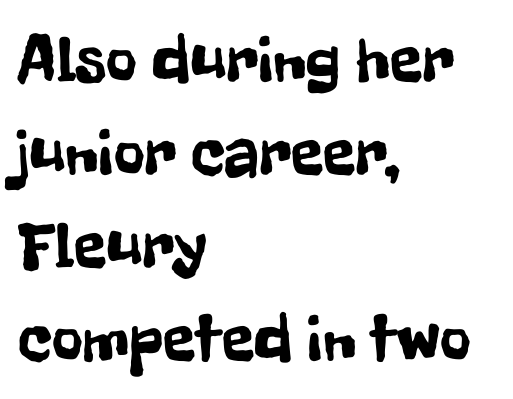
{"serif": "no", "italic": "no", "width": "condensed", "stroke_contrast": "low", "x_height": "medium", "monospaced": "no", "underline": "no", "align": "left", "line_spacing": "normal", "line_spacing_ratio": 1.39, "letter_spacing": "normal", "letter_spacing_em": 0.0, "glyph_px": 67}
